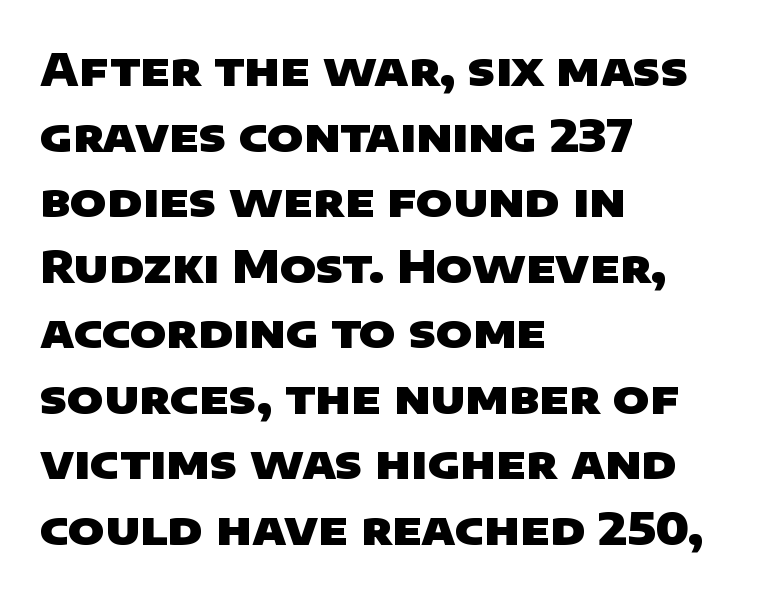
Heft: maximum for text — a bold. What stands out about the letter spacing? Nothing — it is the standard amount. Think of a printed novel: that variable character pitch is what you see here. Typeset ragged right — the left edge is the straight one. The strip under each line holds only bare page.
